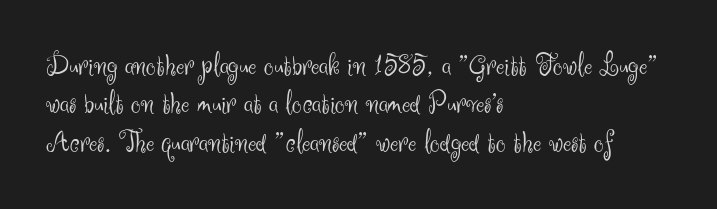
The image shows 31 px light sans-serif type, upright; set left-aligned, line spacing 1.24x, normal letter spacing, not underlined; medium stroke contrast and a small x-height.
